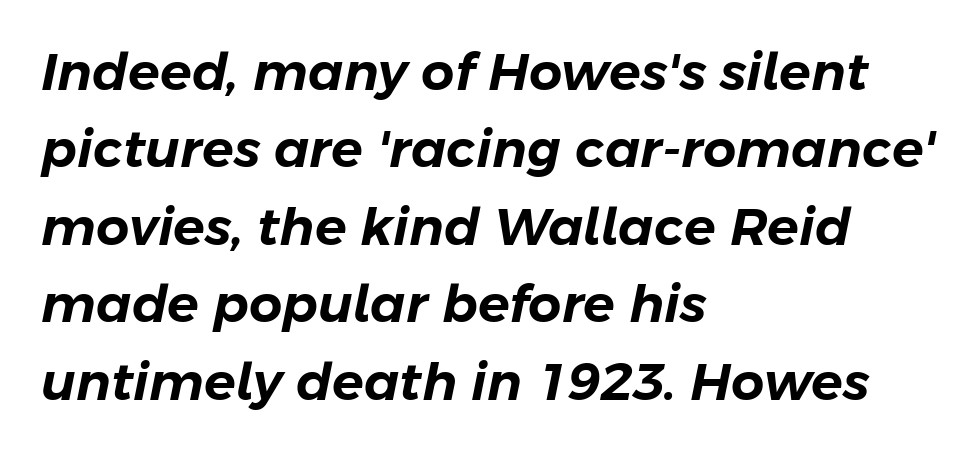
Short and long lines alike share a common starting point at left. The rendering keeps characters at their native spacing. Looking at the ascenders, they clearly lean. The line-height multiplier appears to be the usual default. Descenders hang freely into open space. Is this a fixed-width face? No — the glyphs have proportional, varying widths.
